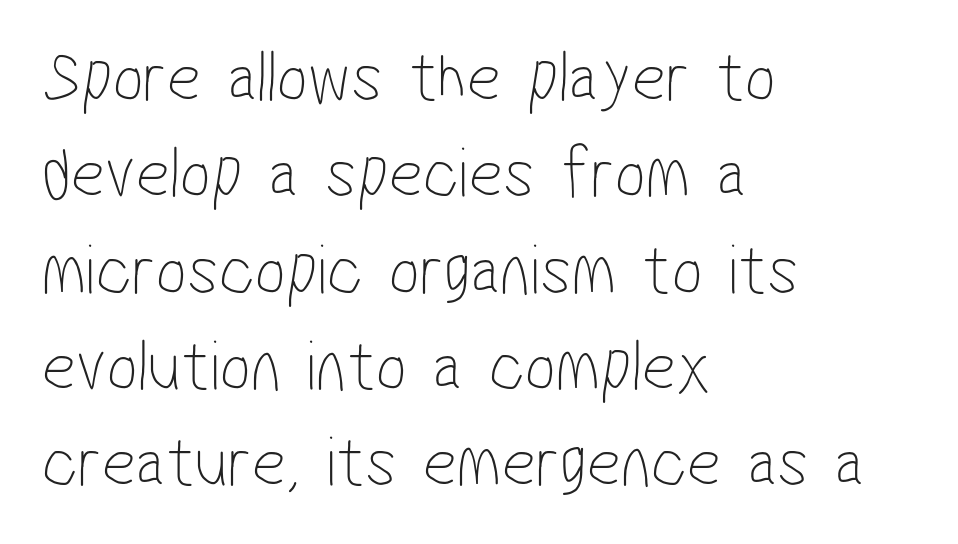
{"serif": "no", "bold": "no", "weight": "thin", "width": "condensed", "stroke_contrast": "low", "x_height": "medium", "monospaced": "no", "underline": "no", "align": "left", "line_spacing": "normal", "line_spacing_ratio": 1.32, "letter_spacing": "normal", "letter_spacing_em": 0.0, "glyph_px": 73}
